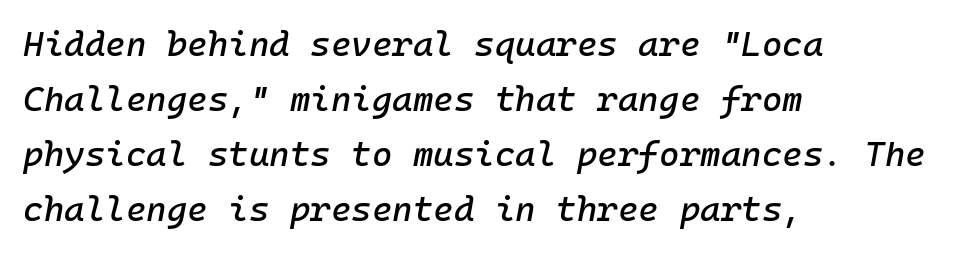
Decoration check: the copy has no underline. Looking at the ascenders, they clearly lean. Whoever set this chose a conventional vertical rhythm. One-word summary of the alignment: left.
